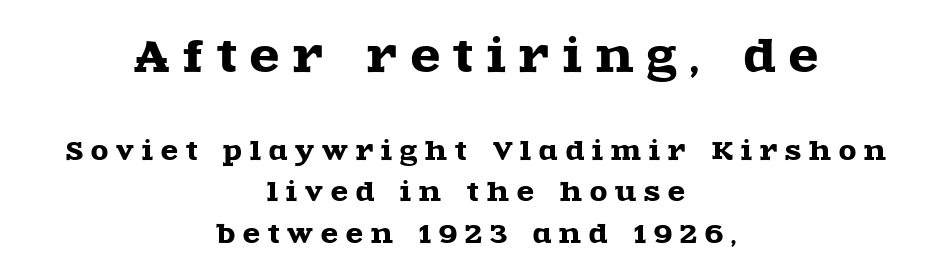
The image shows 43 px wide serif type, upright; set centered, normal line spacing (1.66x), unusually wide letter spacing (+0.32 em), not underlined; the first (top) block is 1.72x larger; a large x-height.
